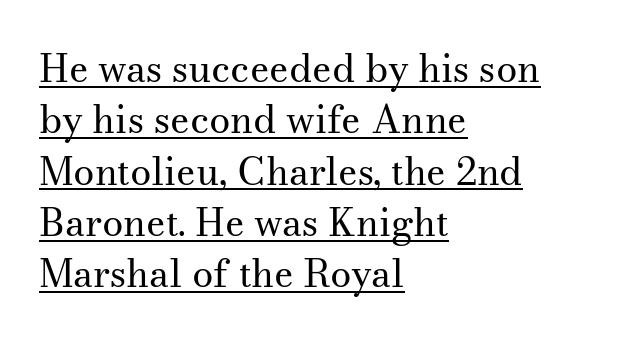
{"serif": "yes", "italic": "no", "bold": "no", "weight": "regular", "width": "normal", "stroke_contrast": "medium", "x_height": "small", "monospaced": "no", "underline": "yes", "align": "left", "line_spacing": "normal", "line_spacing_ratio": 1.35, "letter_spacing": "normal", "letter_spacing_em": 0.0, "glyph_px": 38}
